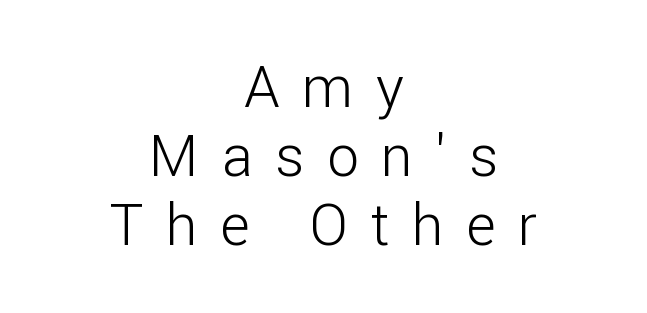
The image shows 57 px light sans-serif type, upright; set centered, line spacing 1.21x, unusually wide letter spacing (+0.4 em), not underlined; low stroke contrast and a medium x-height.
